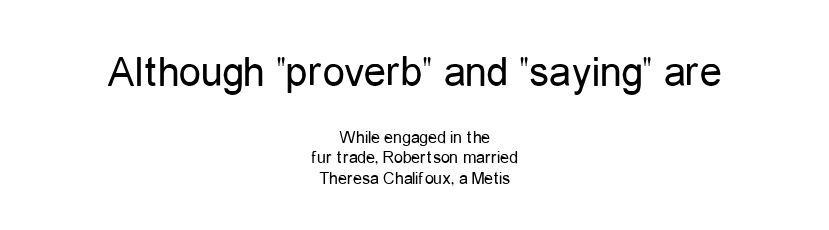
Is the lower block the larger one? No — the upper block carries the bigger type. Designer's note — italics off, roman on. This sample uses a sans-serif face. Quick note: interline space is minimal. Spacing verdict: proportional, widths tailored to each character.
